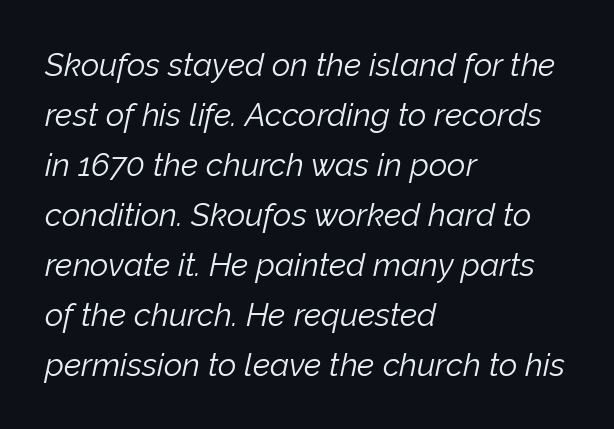
Q: Is the text bold? A: No.
Q: Is the text italic (slanted)? A: Yes, it leans right by about 12 degrees.
Q: Is the text underlined? A: No.
Q: How is the paragraph aligned? A: Left-aligned.
Q: Is the spacing between letters normal or unusually wide? A: Normal.
Q: Is the spacing between lines tight, normal or loose? A: Normal.
Q: Width (condensed, normal, or wide)? A: Normal.
Q: Stroke contrast? A: Low.
Q: x-height? A: Medium.
Q: Monospaced? A: No.
